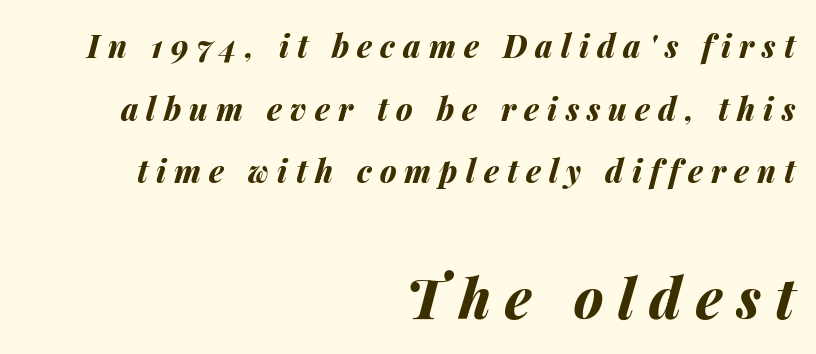
The image shows 55 px bold type, italic (leaning right); set right-aligned, loose line spacing (2.02x), unusually wide letter spacing (+0.26 em), not underlined; the second (bottom) block is 1.77x larger; medium stroke contrast and a medium x-height.
